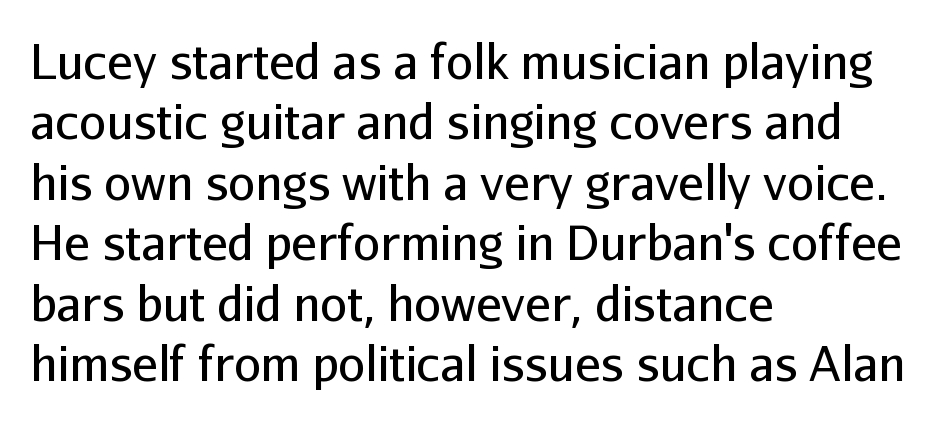
A clean baseline with only descenders dipping below it. You could not count columns in this text — the font is proportionally spaced. This rendering uses left alignment, leaving the right contour irregular. Words appear dense and cohesive because spacing is normal. The designer went with a sans here, leaving each stem footless. Weight: regular or lighter.
